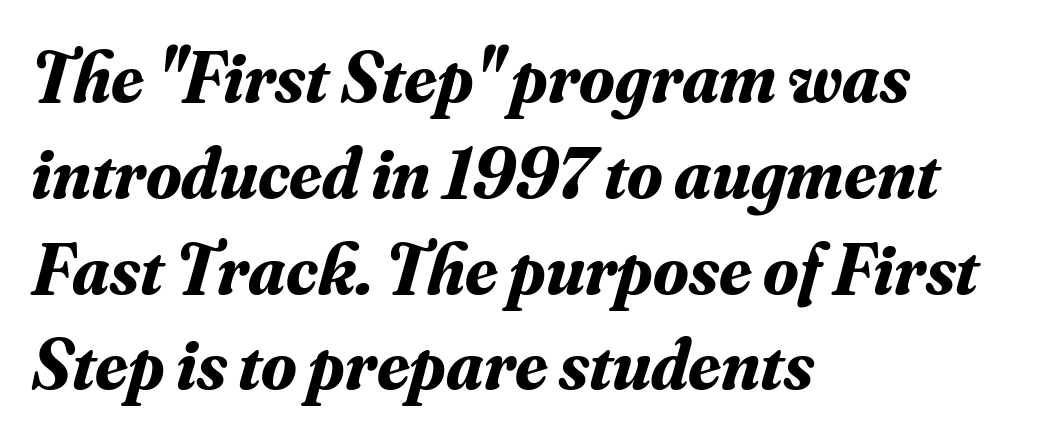
The image shows 72 px bold serif type, italic (leaning right); set left-aligned, normal line spacing (1.33x), normal letter spacing, not underlined; medium stroke contrast and a small x-height.
